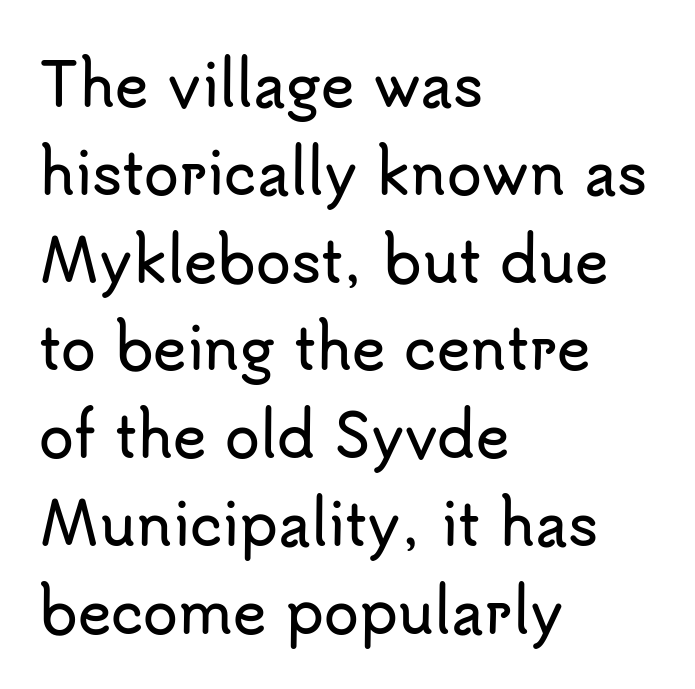
A typesetter would label this face a sans. One glance says typical: line gaps are just what's usual. A student would call this left alignment; a typographer would say flush left, rag right. The horizontal fit of the characters is conventional and even. Honestly, there is no underline to notice here at all. Here the designer chose a conventional face with non-uniform glyph widths.
